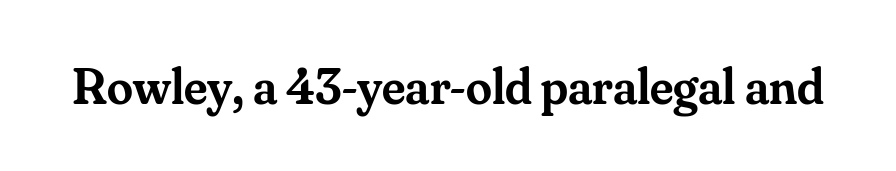
The image shows 52 px semibold serif type, upright; set normal letter spacing, not underlined; medium stroke contrast and a small x-height.
